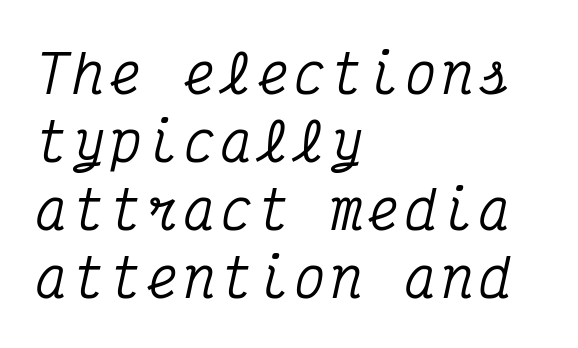
The image shows 52 px condensed serif type, italic (leaning right), monospaced; set left-aligned, normal line spacing (1.31x), not underlined; medium stroke contrast and a medium x-height.
